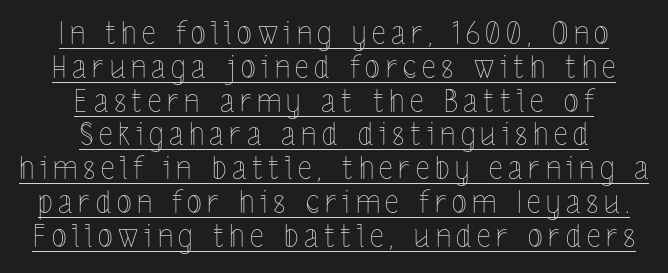
{"italic": "no", "bold": "no", "weight": "thin", "width": "condensed", "x_height": "medium", "monospaced": "no", "underline": "yes", "align": "center", "line_spacing": "tight", "line_spacing_ratio": 1.09, "glyph_px": 31}
